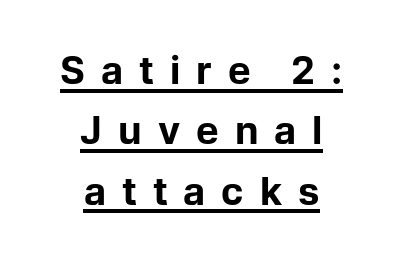
Q: Is the text bold? A: Yes.
Q: Is the text italic (slanted)? A: No, it is upright.
Q: Is the typeface a serif or a sans-serif typeface? A: Sans-serif.
Q: Is the text underlined? A: Yes.
Q: How is the paragraph aligned? A: Centered.
Q: Is the spacing between letters normal or unusually wide? A: Unusually wide.
Q: Is the spacing between lines tight, normal or loose? A: Normal.
Q: Width (condensed, normal, or wide)? A: Normal.
Q: Stroke contrast? A: Low.
Q: x-height? A: Medium.
Q: Monospaced? A: No.
